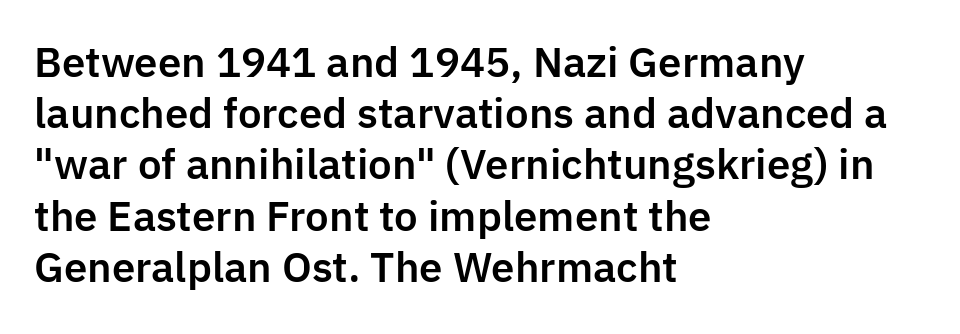
{"serif": "no", "italic": "no", "width": "normal", "stroke_contrast": "low", "x_height": "medium", "monospaced": "no", "underline": "no", "align": "left", "line_spacing": "normal", "line_spacing_ratio": 1.28, "letter_spacing": "normal", "letter_spacing_em": 0.0, "glyph_px": 40}
